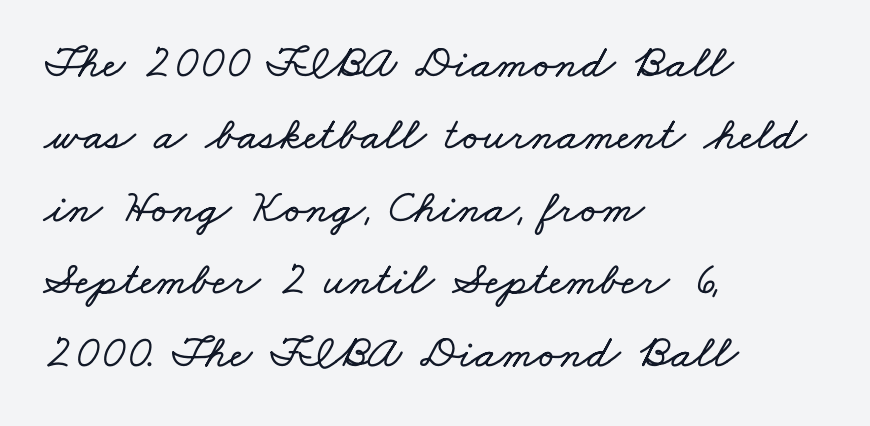
The image shows 47 px wide type; set left-aligned, normal line spacing (1.54x), normal letter spacing, not underlined; low stroke contrast and a small x-height.
